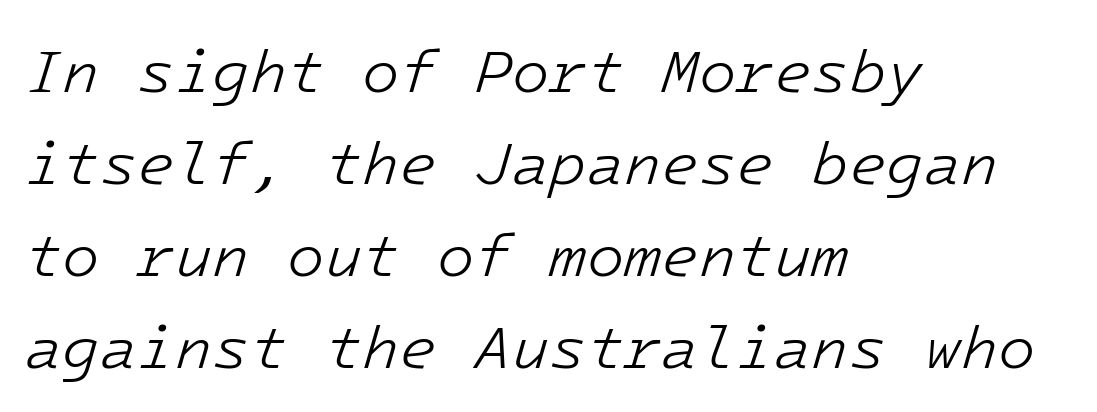
The letters sit at their default tracking, neither squeezed nor spread. Alignment: flush left. Quick note: interline space is typical. These lines were composed using italics. The baseline area is clear.
